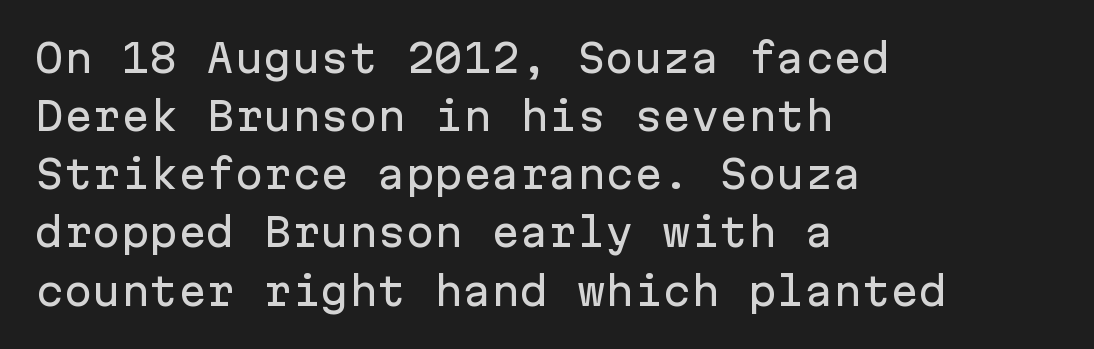
The image shows 38 px sans-serif type, upright, monospaced; set left-aligned, normal line spacing (1.53x), normal letter spacing, not underlined; low stroke contrast and a medium x-height.
